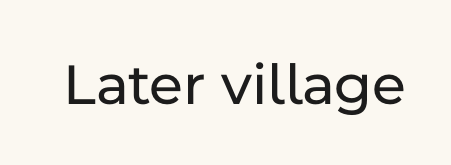
The tracking reads as untouched default to a designer's eye. What kind of face is this? One without serifs — a sans. In terms of posture, this sample is upright. Rule under the text: the space is simply empty. You could not count columns in this text — the font is proportionally spaced.
